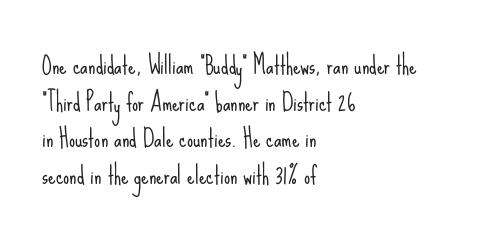
Q: Is the text bold? A: No.
Q: Is the text italic (slanted)? A: No, it is upright.
Q: Is the text underlined? A: No.
Q: How is the paragraph aligned? A: Left-aligned.
Q: Is the spacing between letters normal or unusually wide? A: Normal.
Q: Is the spacing between lines tight, normal or loose? A: Normal.
